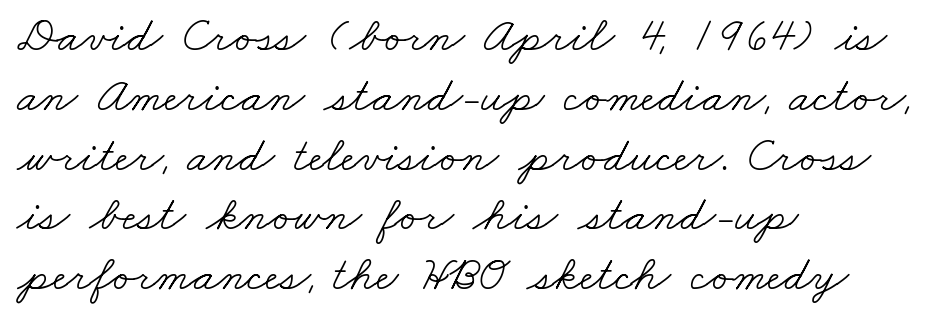
The image shows 49 px light, wide serif type; set left-aligned, line spacing 1.22x, normal letter spacing, not underlined; low stroke contrast and a small x-height.
